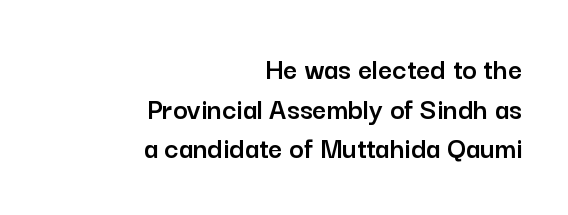
Q: Is the text italic (slanted)? A: No, it is upright.
Q: Is the typeface a serif or a sans-serif typeface? A: Sans-serif.
Q: Is the text underlined? A: No.
Q: How is the paragraph aligned? A: Right-aligned.
Q: Is the spacing between letters normal or unusually wide? A: Normal.
Q: Is the spacing between lines tight, normal or loose? A: Normal.
Q: Width (condensed, normal, or wide)? A: Normal.
Q: Stroke contrast? A: Low.
Q: x-height? A: Medium.
Q: Monospaced? A: No.
